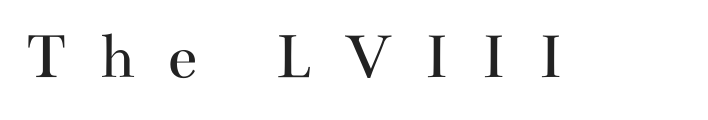
The image shows 68 px regular-weight, wide serif type, upright; set unusually wide letter spacing (+0.47 em), not underlined; medium stroke contrast and a small x-height.
